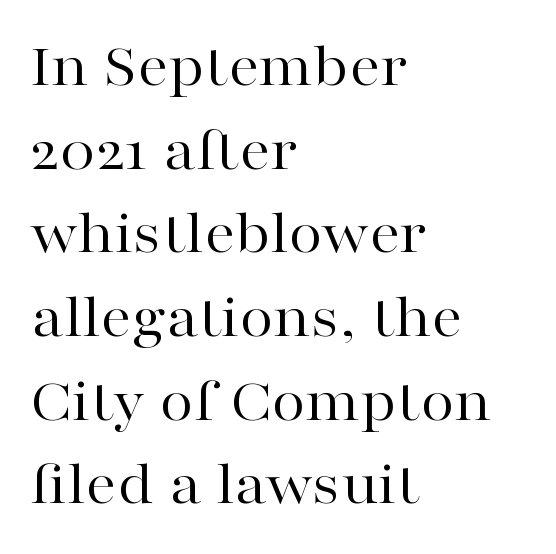
Q: Is the text bold? A: No.
Q: Is the text italic (slanted)? A: No, it is upright.
Q: Is the typeface a serif or a sans-serif typeface? A: Serif.
Q: Is the text underlined? A: No.
Q: How is the paragraph aligned? A: Left-aligned.
Q: Is the spacing between letters normal or unusually wide? A: Normal.
Q: Is the spacing between lines tight, normal or loose? A: Normal.
Q: Width (condensed, normal, or wide)? A: Wide.
Q: Stroke contrast? A: High.
Q: x-height? A: Medium.
Q: Monospaced? A: No.
